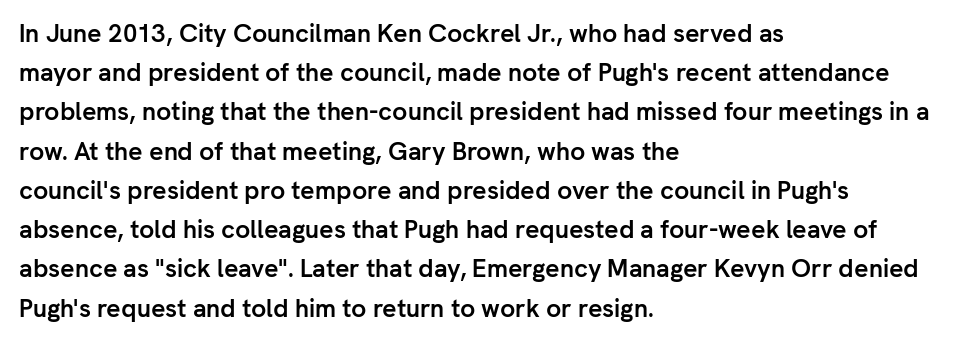
{"italic": "no", "bold": "yes", "underline": "no", "align": "left", "line_spacing": "normal", "line_spacing_ratio": 1.57, "letter_spacing": "normal", "letter_spacing_em": 0.0, "glyph_px": 25}
